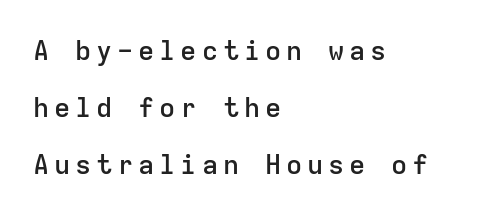
The text block is weighted toward the left margin, trailing off unevenly rightward. The glyphs are unaccompanied by any horizontal stroke below them. Is there any slant? The stems are plumb. A somewhat darkened texture: the type is semibold rather than bold. The lines are spread far apart with generous leading.
